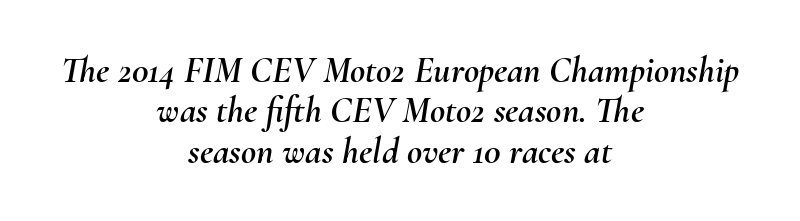
The image shows 37 px text type, italic (leaning right); set centered, tight line spacing (1.09x), normal letter spacing, not underlined; medium stroke contrast and a small x-height.
